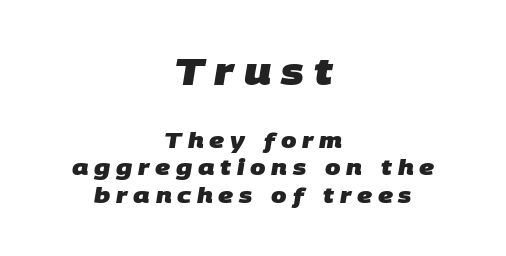
{"serif": "no", "bold": "yes", "weight": "heavy", "width": "normal", "stroke_contrast": "low", "x_height": "large", "monospaced": "no", "underline": "no", "align": "center", "line_spacing": "normal", "line_spacing_ratio": 1.25, "letter_spacing": "wide", "letter_spacing_em": 0.26, "larger_block": "first", "size_ratio": 1.73, "glyph_px": 38}
